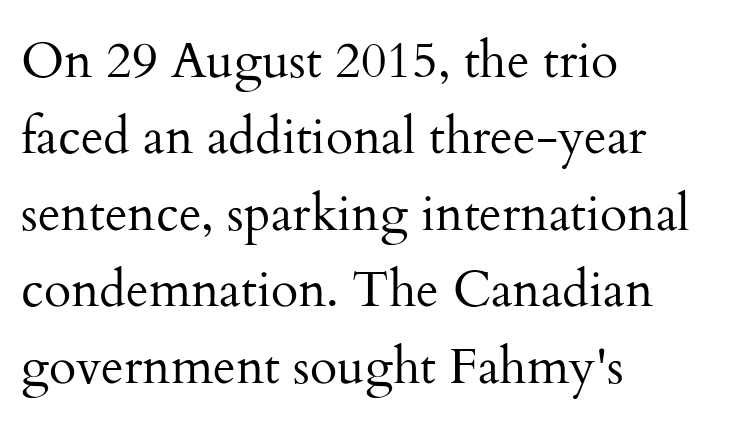
Is the letter spacing exaggerated? No — it looks like the ordinary default. Stems here are at most as thick as an everyday book face. A roman cut, with each character standing at attention. Looks like regular typesetting: each glyph gets only the width it needs. The type family on display is of the serif kind.
